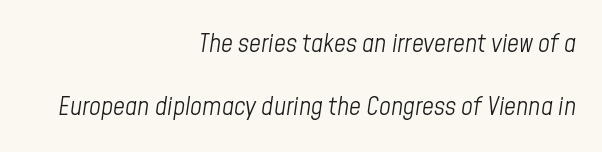
Q: Is the text bold? A: No.
Q: Is the text italic (slanted)? A: Yes, it leans right by about 8 degrees.
Q: Is the text underlined? A: No.
Q: How is the paragraph aligned? A: Right-aligned.
Q: Is the spacing between letters normal or unusually wide? A: Normal.
Q: Is the spacing between lines tight, normal or loose? A: Loose.
